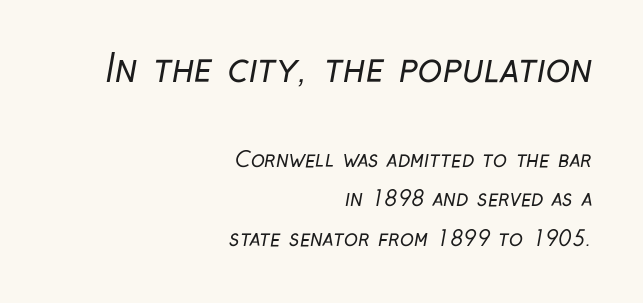
Q: Is the text bold? A: No.
Q: Is the typeface a serif or a sans-serif typeface? A: Sans-serif.
Q: Is the text underlined? A: No.
Q: How is the paragraph aligned? A: Right-aligned.
Q: Is the spacing between letters normal or unusually wide? A: Normal.
Q: Which block of text is set in a larger size, the first (top) or the second (bottom)? A: The first (top) one.
Q: Width (condensed, normal, or wide)? A: Condensed.
Q: Stroke contrast? A: Low.
Q: x-height? A: Medium.
Q: Monospaced? A: No.
